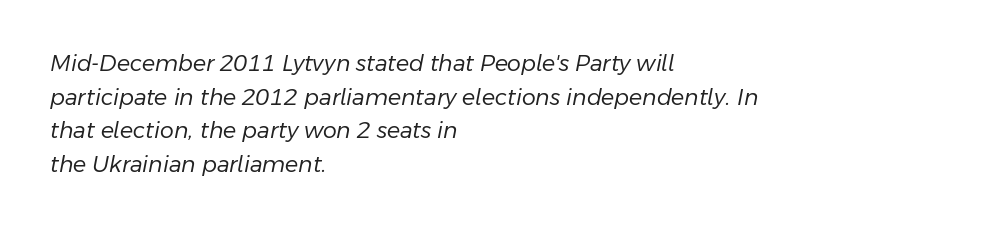
Q: Is the text bold? A: No.
Q: Is the text italic (slanted)? A: Yes, it leans right by about 11 degrees.
Q: Is the text underlined? A: No.
Q: How is the paragraph aligned? A: Left-aligned.
Q: Is the spacing between letters normal or unusually wide? A: Normal.
Q: Is the spacing between lines tight, normal or loose? A: Normal.
